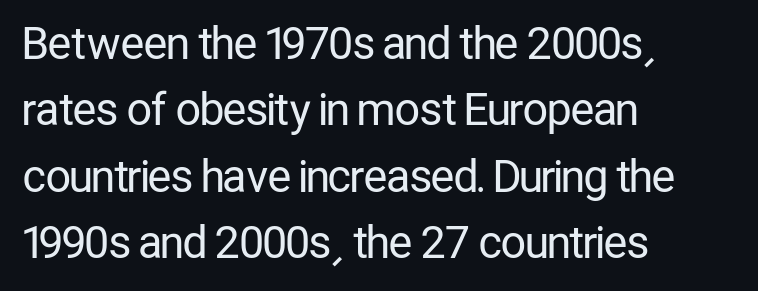
Q: Is the text bold? A: No.
Q: Is the text italic (slanted)? A: No, it is upright.
Q: Is the typeface a serif or a sans-serif typeface? A: Sans-serif.
Q: Is the text underlined? A: No.
Q: How is the paragraph aligned? A: Left-aligned.
Q: Is the spacing between letters normal or unusually wide? A: Normal.
Q: Is the spacing between lines tight, normal or loose? A: Normal.
Q: Width (condensed, normal, or wide)? A: Condensed.
Q: Stroke contrast? A: Low.
Q: x-height? A: Medium.
Q: Monospaced? A: No.
